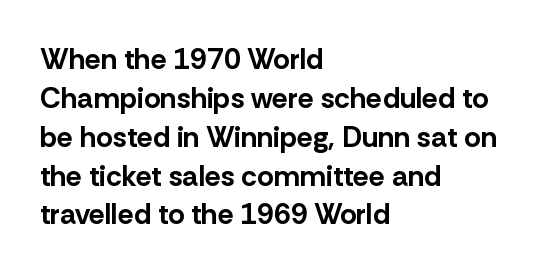
The designer left line spacing at the default. Letters rest on an invisible, unmarked baseline. The compositor pushed each line to the left boundary. The type sits square on the baseline with zero lean. No feet cap the strokes, marking this as sans-serif type.
